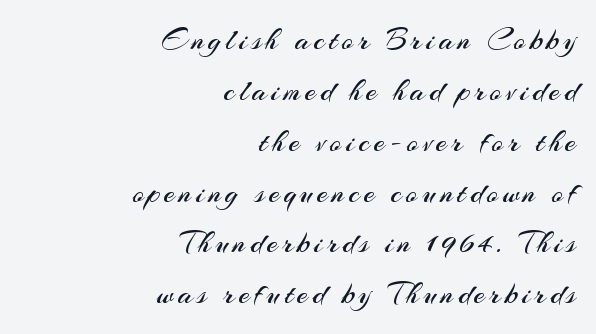
Look at the bottom of the vertical strokes: they stop flat, with no serifs. Caption: face not bold, strokes unweighted. The designer left line spacing at the default. The passage is arranged like a letterhead date or caption credit — flush right. The space directly below the letters is spotless.
